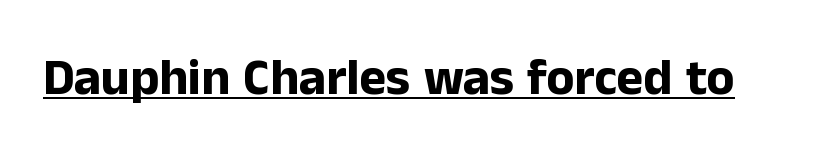
The characters look thick and weighty, a clear bold. A typesetter would call this proportional, since set widths differ per character. Each letter's strokes conclude bluntly, with no projecting serifs. Each word holds together tightly as a unit, with standard inter-letter gaps.
